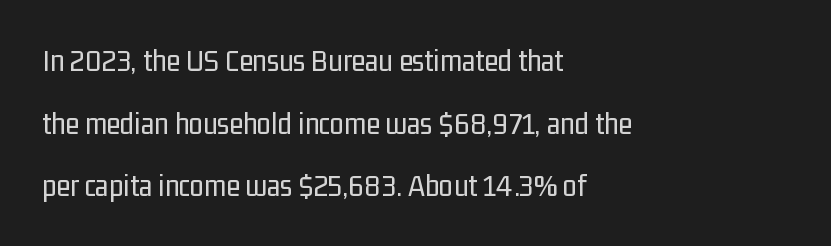
The image shows 32 px regular-weight, condensed sans-serif type, upright; set left-aligned, loose line spacing (1.96x), normal letter spacing, not underlined; low stroke contrast and a medium x-height.
